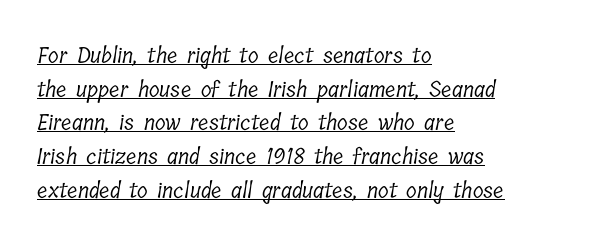
Caption: multi-line text, flush left, ragged right. The designer left line spacing at the default. The glyphs are accompanied by a horizontal stroke just below them. Nothing heavy about these letters — not bold at all. Default kerning and tracking; the words read as compact shapes.
